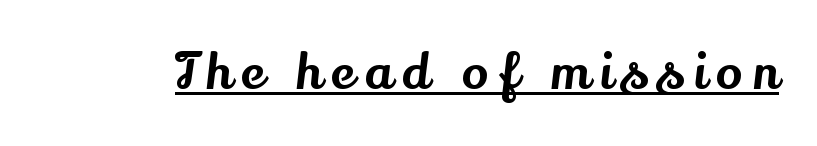
The image shows 49 px serif type; set unusually wide letter spacing (+0.22 em), underlined; medium stroke contrast and a small x-height.
